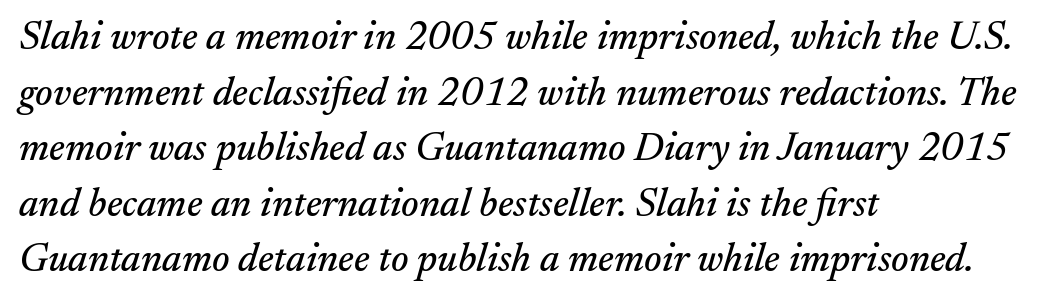
Q: Is the text italic (slanted)? A: Yes, it leans right by about 17 degrees.
Q: Is the typeface a serif or a sans-serif typeface? A: Serif.
Q: Is the text underlined? A: No.
Q: How is the paragraph aligned? A: Left-aligned.
Q: Is the spacing between letters normal or unusually wide? A: Normal.
Q: Is the spacing between lines tight, normal or loose? A: Normal.
Q: Width (condensed, normal, or wide)? A: Normal.
Q: Stroke contrast? A: Medium.
Q: x-height? A: Small.
Q: Monospaced? A: No.
